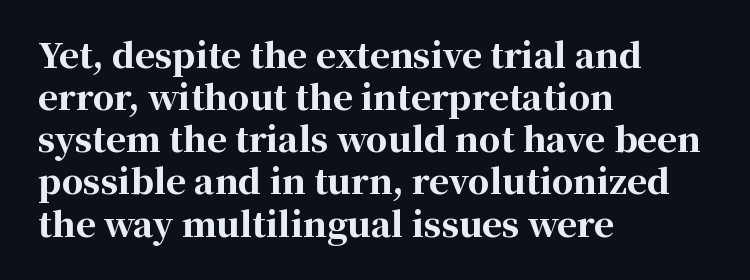
Upright lettering throughout. This rendering employs a face with finishing strokes, i.e., a serif. In CSS terms this would be text-align: left. Proportional: the letters do not fall into vertical columns. The space directly below the letters is spotless. Here the glyphs are tracked normally, forming tight word shapes.
